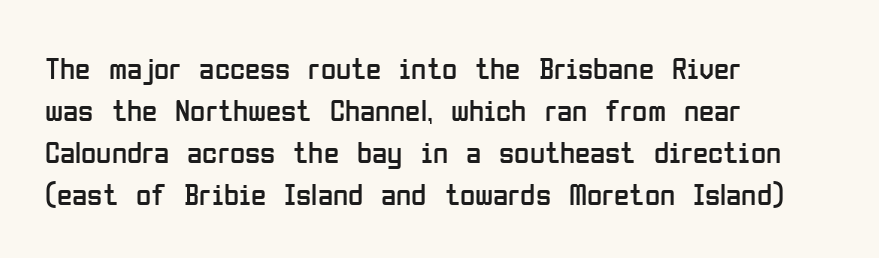
{"serif": "no", "italic": "no", "bold": "no", "weight": "regular", "width": "condensed", "stroke_contrast": "low", "x_height": "medium", "monospaced": "no", "underline": "no", "align": "left", "line_spacing": "normal", "line_spacing_ratio": 1.36, "letter_spacing": "normal", "letter_spacing_em": 0.0, "glyph_px": 31}
